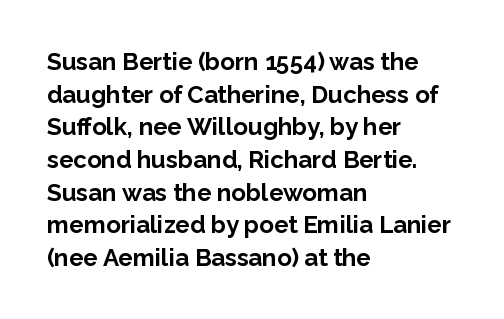
The image shows 24 px bold type, upright; set left-aligned, normal line spacing (1.36x), normal letter spacing, not underlined.
